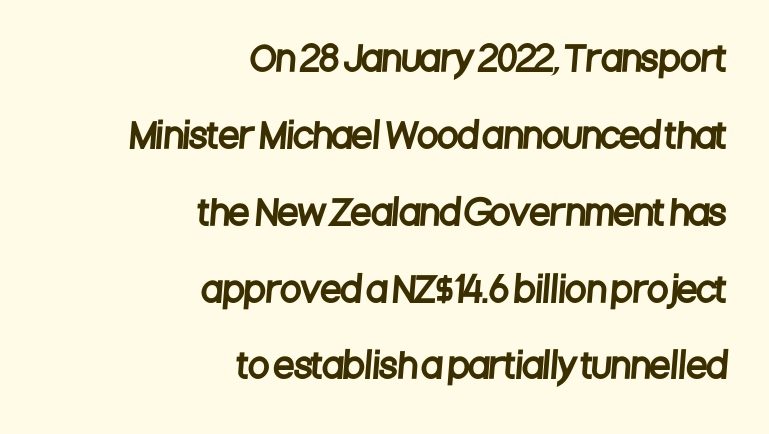
The image shows 34 px condensed sans-serif type; set right-aligned, loose line spacing (2.26x), normal letter spacing, not underlined; low stroke contrast and a large x-height.
